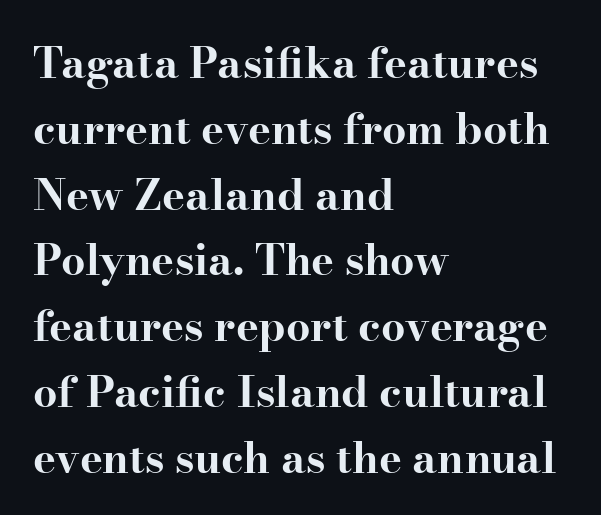
This rendering leaves character spacing at its baseline value. This sample uses a serif face. Whoever set this chose a conventional vertical rhythm. The paragraph has a hard left edge and a soft right edge. Thick stems and heavy bowls — unmistakably bold.
